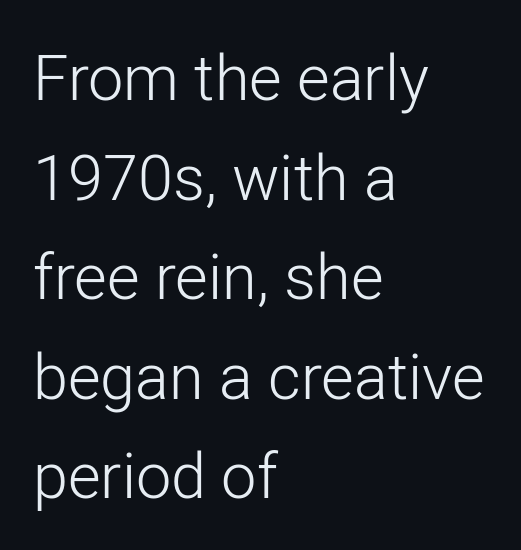
{"serif": "no", "italic": "no", "bold": "no", "weight": "light", "width": "normal", "stroke_contrast": "low", "x_height": "medium", "monospaced": "no", "underline": "no", "align": "left", "line_spacing": "normal", "line_spacing_ratio": 1.58, "letter_spacing": "normal", "letter_spacing_em": 0.0, "glyph_px": 63}
